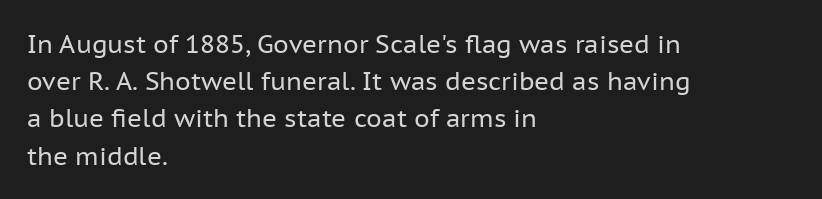
Each new line begins a customary step beneath the previous one. In CSS terms this would be text-align: left. Every character sits straight up, as roman type does. Inter-character spacing is left at the font's built-in metrics.
